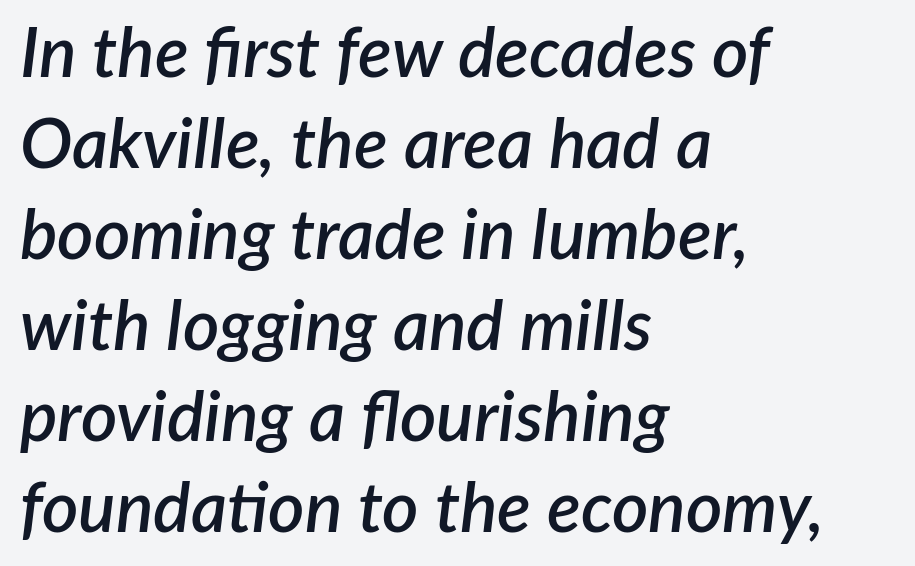
Vertically, the passage feels balanced, rows spaced as you'd expect. Looks like regular typesetting: each glyph gets only the width it needs. Has an underline been added? It has not. Typeset ragged right — the left edge is the straight one.
